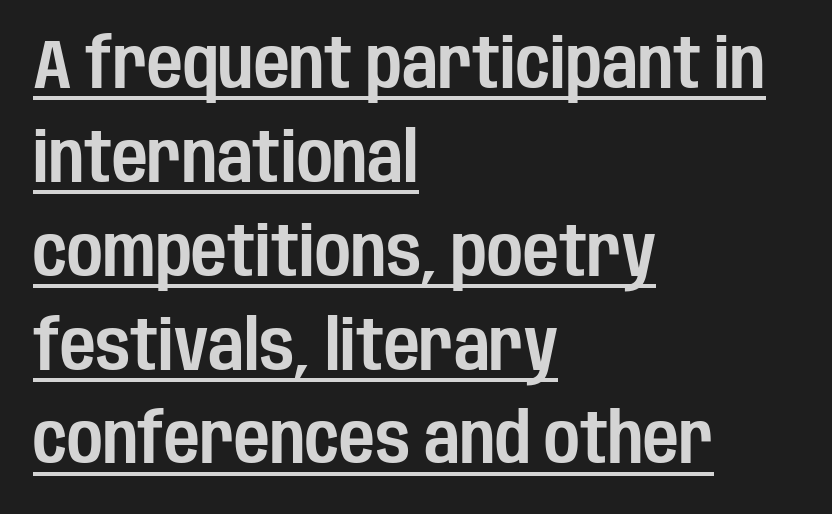
The image shows 69 px condensed sans-serif type, upright; set left-aligned, normal line spacing (1.36x), normal letter spacing, underlined; low stroke contrast and a large x-height.
